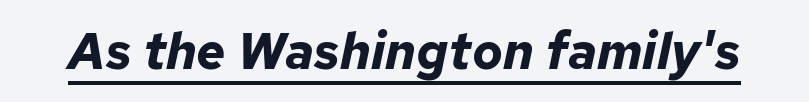
{"italic": "yes", "lean": "right", "slant_degrees": 12, "bold": "yes", "weight": "bold", "width": "normal", "stroke_contrast": "low", "x_height": "medium", "monospaced": "no", "underline": "yes", "letter_spacing": "normal", "letter_spacing_em": 0.0, "glyph_px": 51}
